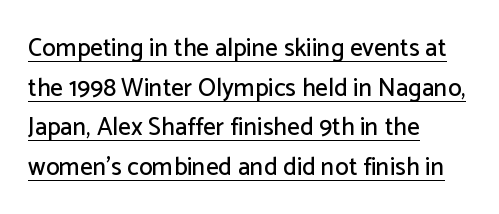
The image shows 25 px text type, upright; set left-aligned, normal line spacing (1.59x), normal letter spacing, underlined.
